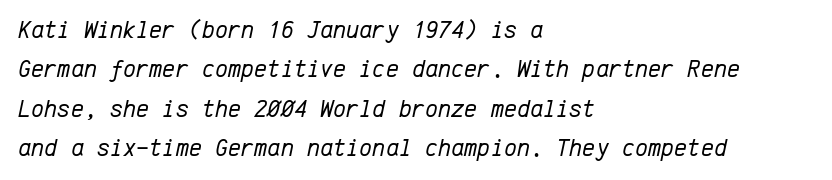
Q: Is the text bold? A: No.
Q: Is the text italic (slanted)? A: Yes, it leans right by about 12 degrees.
Q: Is the text underlined? A: No.
Q: How is the paragraph aligned? A: Left-aligned.
Q: Is the spacing between letters normal or unusually wide? A: Normal.
Q: Is the spacing between lines tight, normal or loose? A: Normal.
